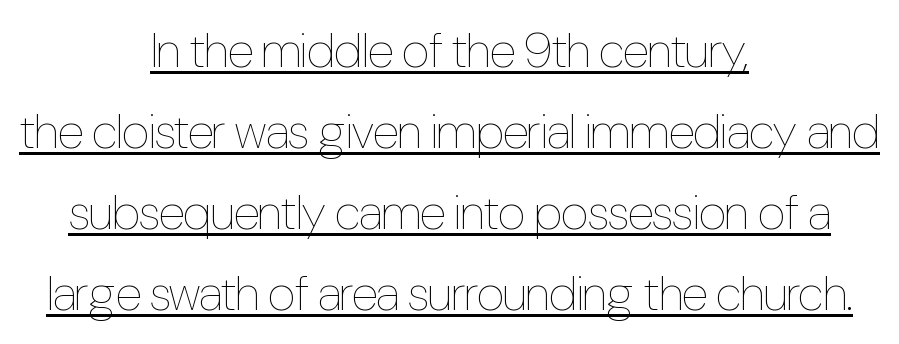
{"italic": "no", "bold": "no", "weight": "thin", "width": "condensed", "stroke_contrast": "low", "x_height": "medium", "monospaced": "no", "underline": "yes", "align": "center", "line_spacing": "normal", "line_spacing_ratio": 1.65, "letter_spacing": "normal", "letter_spacing_em": 0.0, "glyph_px": 49}
